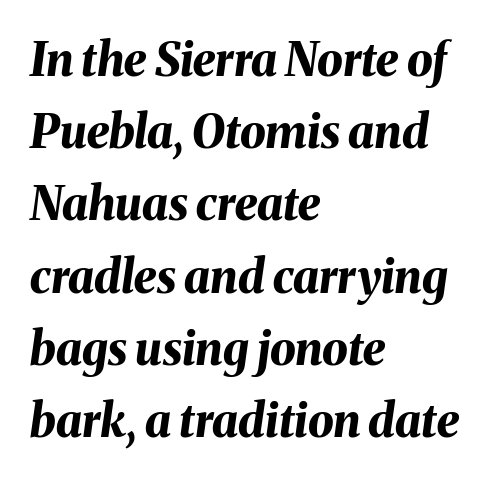
This sample uses an oblique cut, with every glyph tilted off the vertical. The block of text has a typical density, with ordinary space between rows. You'd pick this weight for a headline — it's a proper bold. Is the letter spacing exaggerated? No — it looks like the ordinary default.
